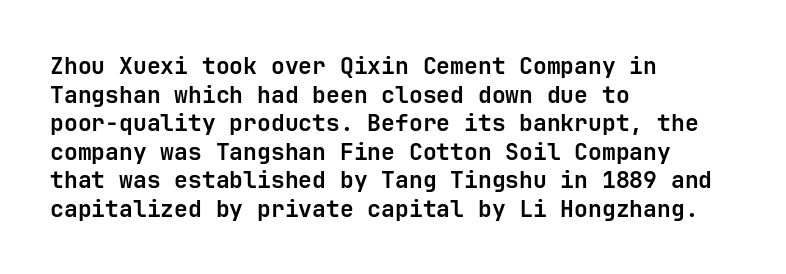
{"italic": "no", "bold": "yes", "underline": "no", "align": "left", "line_spacing_ratio": 1.24, "letter_spacing": "normal", "letter_spacing_em": 0.0, "glyph_px": 23}
